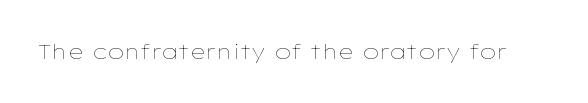
The passage shown is not underscored anywhere. The font's upright variant was chosen for this text. Stems here are at most as thick as an everyday book face. Observe the ordinary spacing: letters are neighbours, not strangers.
